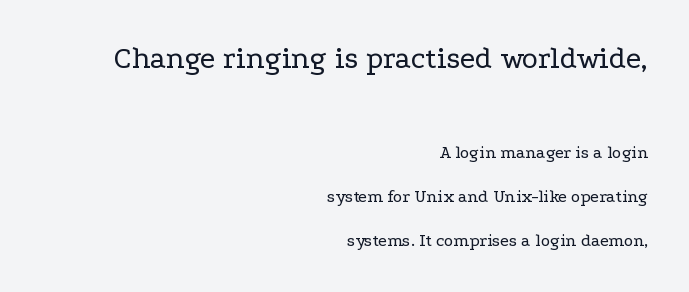
{"serif": "yes", "italic": "no", "bold": "no", "weight": "regular", "width": "wide", "stroke_contrast": "low", "x_height": "medium", "monospaced": "no", "underline": "no", "align": "right", "line_spacing": "loose", "line_spacing_ratio": 2.45, "letter_spacing": "normal", "letter_spacing_em": 0.0, "larger_block": "first", "size_ratio": 1.72, "glyph_px": 31}
